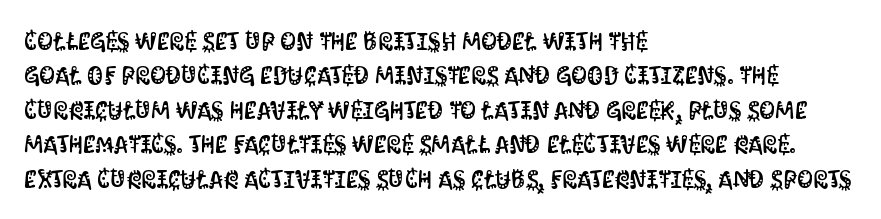
Style check: upright. All the whitespace from short lines collects on the right. Rule under the text: the space is simply empty. Leading matches the norm, producing a regular column.
